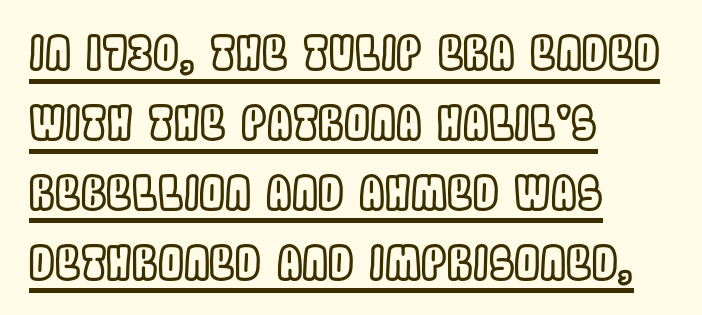
Is this a fixed-width face? No — the glyphs have proportional, varying widths. Left-aligned paragraph, ragged on the right. Default kerning and tracking; the words read as compact shapes. This sample uses an upright cut, with every glyph sitting square on the baseline.
